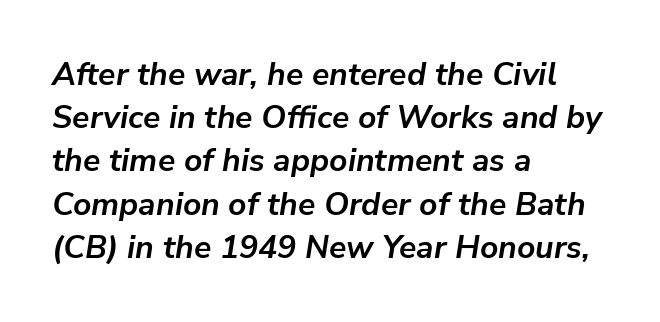
{"italic": "yes", "lean": "right", "slant_degrees": 9, "bold": "yes", "weight": "semibold", "width": "normal", "stroke_contrast": "low", "x_height": "medium", "monospaced": "no", "underline": "no", "align": "left", "line_spacing": "normal", "line_spacing_ratio": 1.35, "letter_spacing": "normal", "letter_spacing_em": 0.0, "glyph_px": 32}
